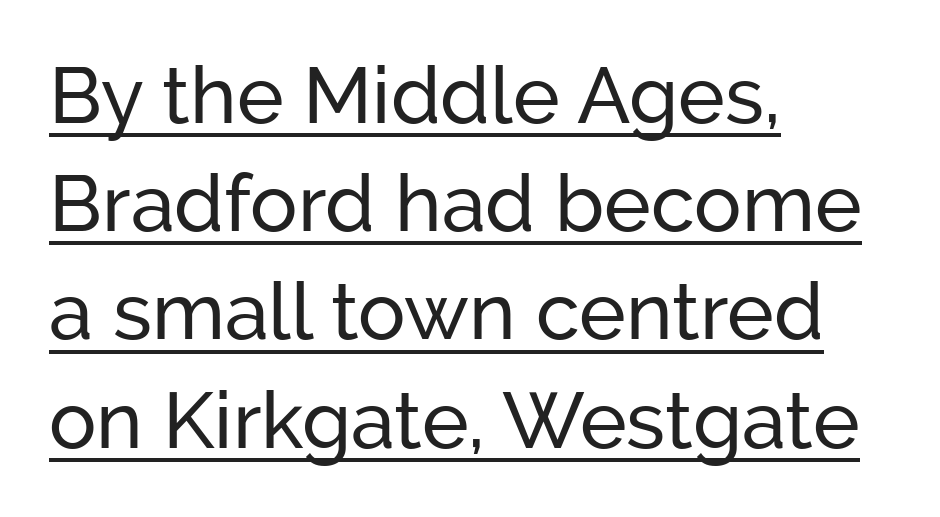
The image shows 79 px sans-serif type, upright; set left-aligned, normal line spacing (1.37x), normal letter spacing, underlined; low stroke contrast and a medium x-height.
